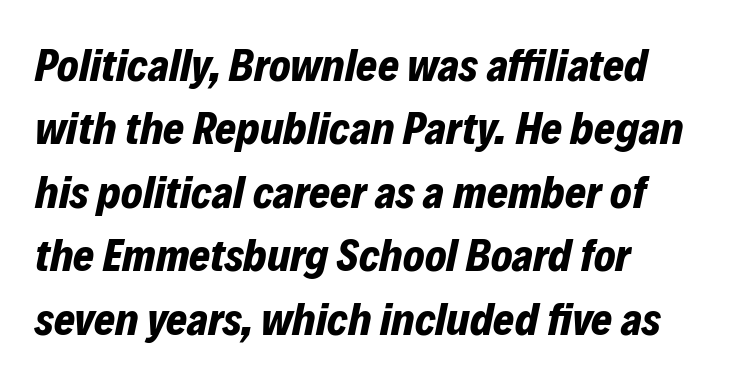
Q: Is the text bold? A: Yes.
Q: Is the text italic (slanted)? A: Yes, it leans right by about 12 degrees.
Q: Is the text underlined? A: No.
Q: How is the paragraph aligned? A: Left-aligned.
Q: Is the spacing between letters normal or unusually wide? A: Normal.
Q: Is the spacing between lines tight, normal or loose? A: Normal.
Q: Width (condensed, normal, or wide)? A: Normal.
Q: Stroke contrast? A: Low.
Q: x-height? A: Medium.
Q: Monospaced? A: No.
